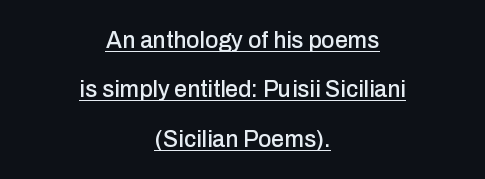
{"italic": "no", "underline": "yes", "align": "center", "line_spacing": "loose", "line_spacing_ratio": 2.15, "letter_spacing": "normal", "letter_spacing_em": 0.0, "glyph_px": 23}
